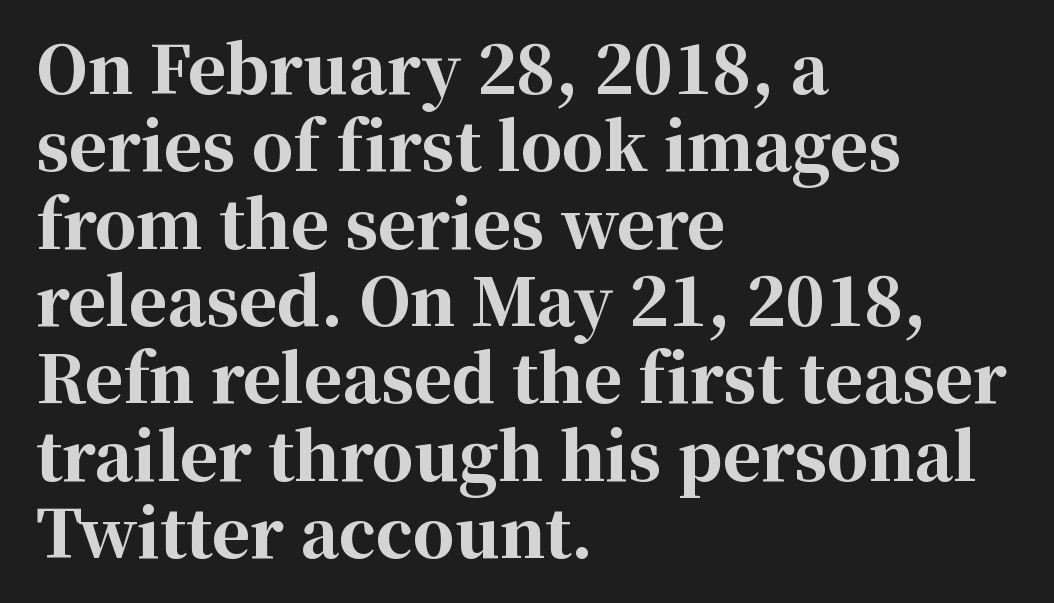
{"serif": "yes", "italic": "no", "bold": "yes", "weight": "bold", "width": "normal", "stroke_contrast": "high", "x_height": "medium", "monospaced": "no", "underline": "no", "align": "left", "line_spacing_ratio": 1.19, "letter_spacing": "normal", "letter_spacing_em": 0.0, "glyph_px": 65}
